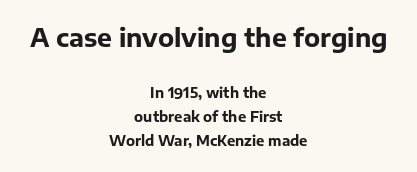
{"italic": "no", "bold": "yes", "underline": "no", "align": "center", "line_spacing": "normal", "line_spacing_ratio": 1.7, "letter_spacing": "normal", "letter_spacing_em": 0.0, "larger_block": "first", "size_ratio": 1.79, "glyph_px": 25}
